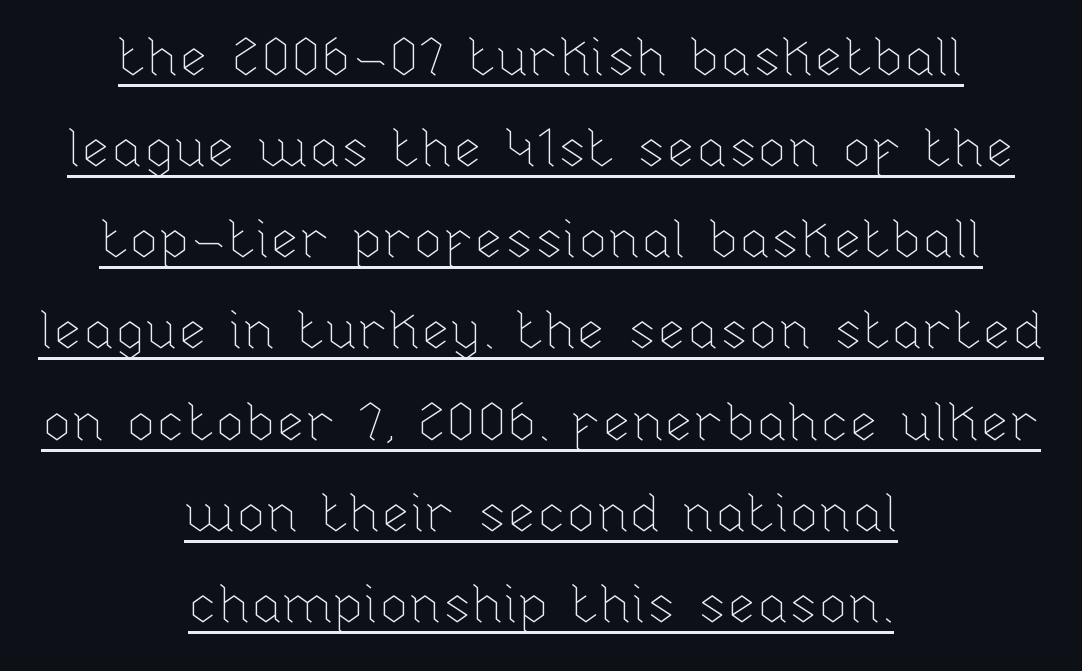
Q: Is the text bold? A: No.
Q: Is the text italic (slanted)? A: No, it is upright.
Q: Is the text underlined? A: Yes.
Q: How is the paragraph aligned? A: Centered.
Q: Is the spacing between letters normal or unusually wide? A: Normal.
Q: Width (condensed, normal, or wide)? A: Normal.
Q: Stroke contrast? A: Low.
Q: x-height? A: Medium.
Q: Monospaced? A: No.
